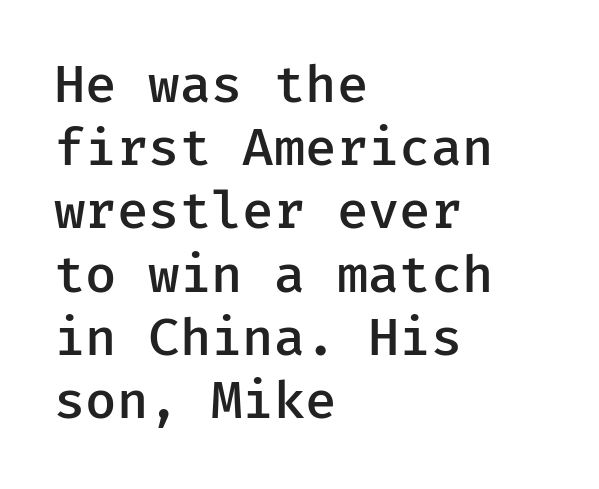
Grotesque or geometric, the face here clearly has no serifs. The face used here is rendered with its standard letterfit. This sample has the even, mechanical cadence of fixed-width lettering. The letters stand upright; this is a roman face. Underline: absent. The setting favours the left margin, as ordinary paragraphs usually do.
